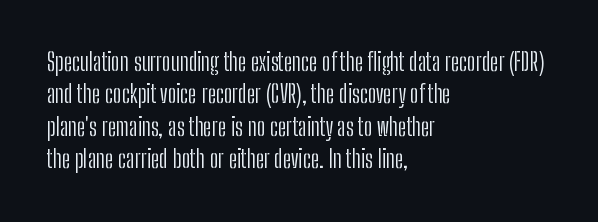
The typesetter chose a ragged-right arrangement here. In terms of letterspacing, this is plain default setting. Descenders hang freely into open space. A typesetter would call this leading conventional body-copy spacing. Stems and bowls with no extra thickness — not bold.
